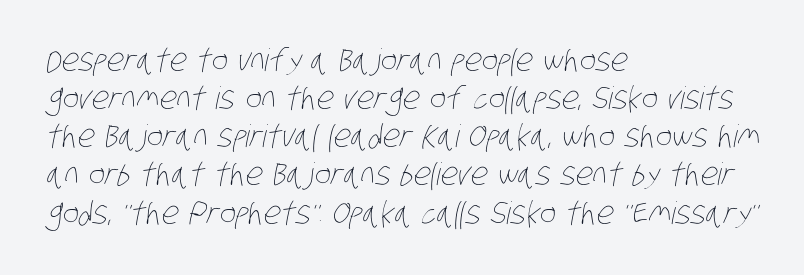
The image shows 31 px thin, condensed type; set left-aligned, line spacing 1.23x, normal letter spacing, not underlined; low stroke contrast and a large x-height.
